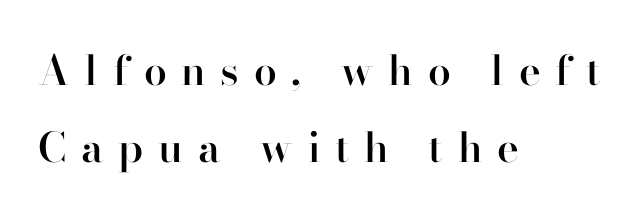
Q: Is the text bold? A: Semi-bold.
Q: Is the text italic (slanted)? A: No, it is upright.
Q: Is the typeface a serif or a sans-serif typeface? A: Serif.
Q: Is the text underlined? A: No.
Q: How is the paragraph aligned? A: Left-aligned.
Q: Is the spacing between letters normal or unusually wide? A: Unusually wide.
Q: Width (condensed, normal, or wide)? A: Normal.
Q: Stroke contrast? A: High.
Q: x-height? A: Small.
Q: Monospaced? A: No.
